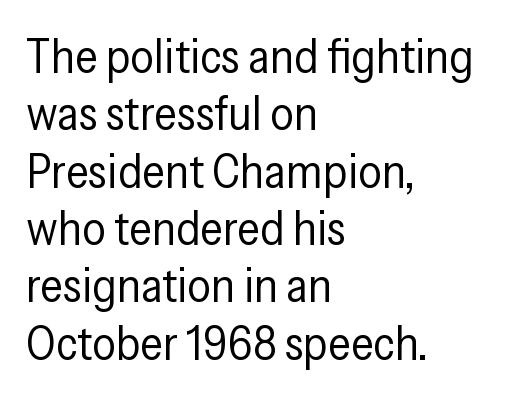
The image shows 47 px regular-weight, condensed sans-serif type, upright; set left-aligned, line spacing 1.22x, normal letter spacing, not underlined; low stroke contrast and a medium x-height.
